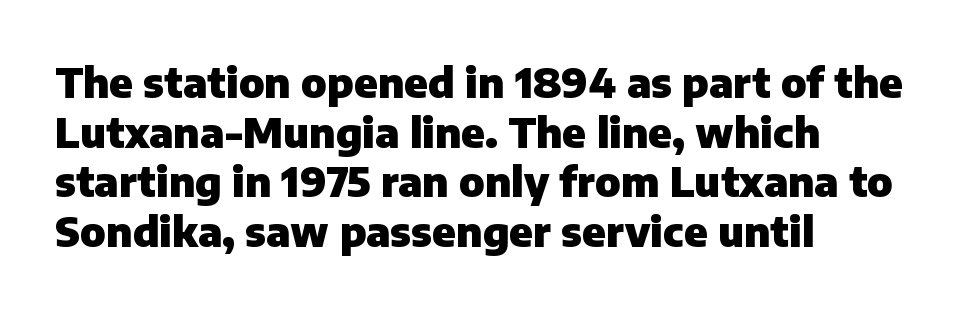
{"serif": "no", "italic": "no", "bold": "yes", "weight": "heavy", "width": "normal", "stroke_contrast": "low", "x_height": "medium", "monospaced": "no", "underline": "no", "align": "left", "line_spacing_ratio": 1.21, "letter_spacing": "normal", "letter_spacing_em": 0.0, "glyph_px": 41}
